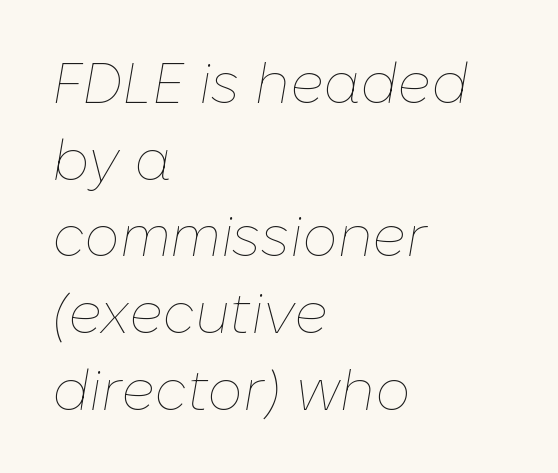
Stroke mass is kept to a normal reading level or below. The face used here is proportionally spaced, like ordinary book or web type. The passage shown leans; its letterforms are oblique. The leading is moderate, giving the passage an even texture.
